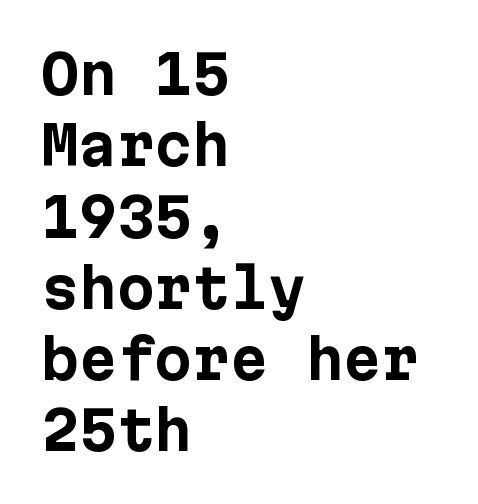
Students, this is bold: see how much ink each stroke carries. Does extra space separate the letters? No, they use regular spacing. Reading down the block, your eye returns to a fixed left position each line. The vertical gap from one line to the next is medium.
